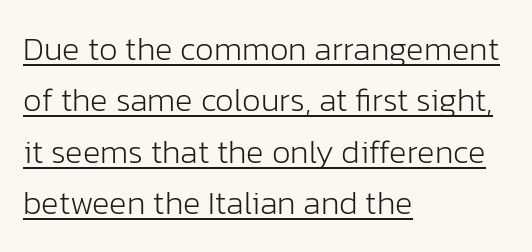
{"serif": "no", "italic": "no", "bold": "no", "weight": "light", "width": "normal", "stroke_contrast": "low", "x_height": "medium", "monospaced": "no", "underline": "yes", "align": "left", "line_spacing": "normal", "line_spacing_ratio": 1.56, "letter_spacing": "normal", "letter_spacing_em": 0.0, "glyph_px": 33}
